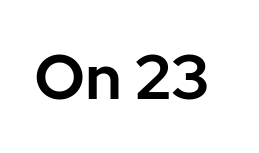
The image shows 63 px sans-serif type, upright; set normal letter spacing, not underlined; low stroke contrast and a medium x-height.
